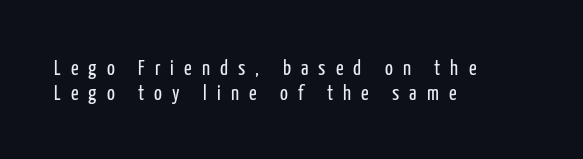
In terms of letterspacing, this is a distinctly airy, spread setting. The zone under the glyphs is completely vacant. This is not heavy type; no bold has been used. The lettering stays uniformly vertical, giving the passage a roman look.
